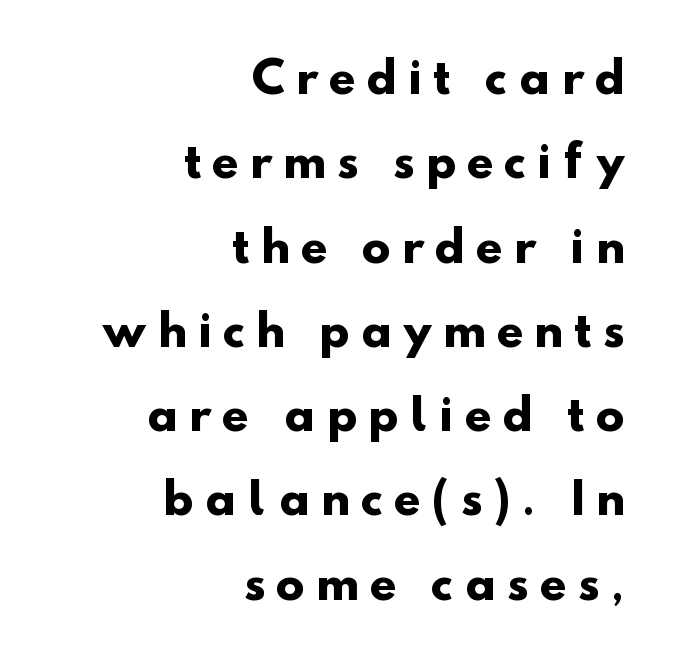
Alignment: flush right. Each letter keeps its own natural width here, so spacing adapts to shape. Heavy-handed strokes throughout: this text is bold. This sample trades compactness for vertical openness between lines. Decoration check: the copy has no underline.
